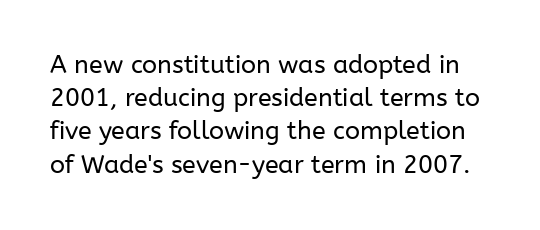
Q: Is the text bold? A: No.
Q: Is the text italic (slanted)? A: No, it is upright.
Q: Is the text underlined? A: No.
Q: Is the spacing between letters normal or unusually wide? A: Normal.
Q: Is the spacing between lines tight, normal or loose? A: Normal.
